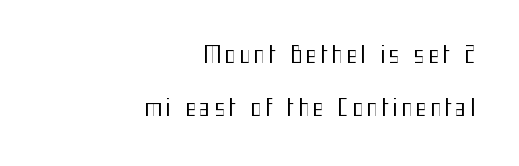
The image shows 23 px text type, upright; set right-aligned, loose line spacing (2.3x), not underlined.
